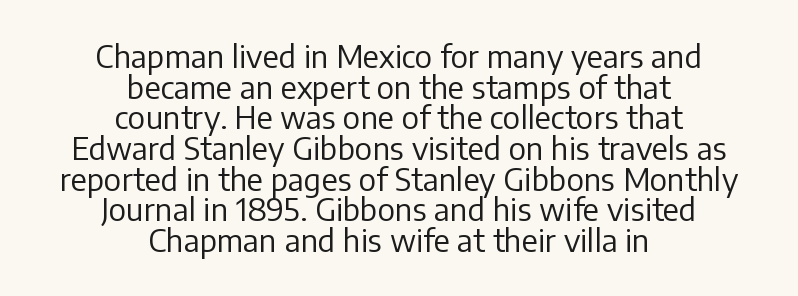
Q: Is the text bold? A: No.
Q: Is the text italic (slanted)? A: No, it is upright.
Q: Is the typeface a serif or a sans-serif typeface? A: Sans-serif.
Q: Is the text underlined? A: No.
Q: How is the paragraph aligned? A: Centered.
Q: Is the spacing between letters normal or unusually wide? A: Normal.
Q: Is the spacing between lines tight, normal or loose? A: Tight.
Q: Width (condensed, normal, or wide)? A: Normal.
Q: Stroke contrast? A: Low.
Q: x-height? A: Medium.
Q: Monospaced? A: No.
